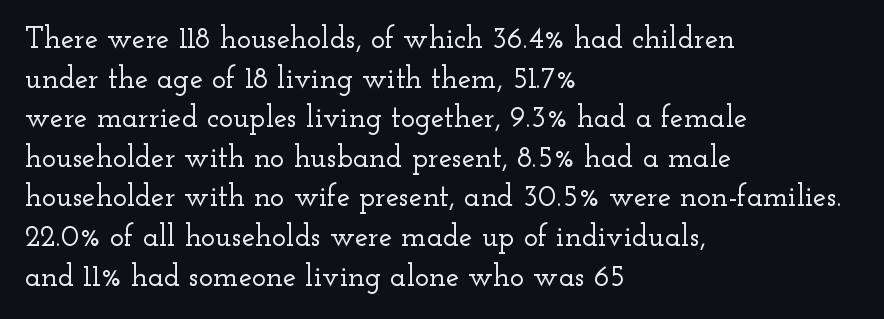
The image shows 30 px wide serif type, upright; set left-aligned, normal line spacing (1.32x), normal letter spacing, not underlined; low stroke contrast and a small x-height.
